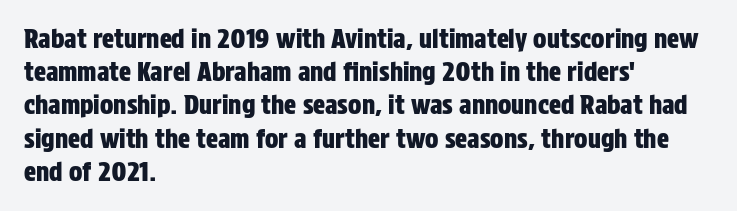
Students, observe: this is what conventionally led text looks like. Look at the tracking — it's just the regular setting, nothing added. The paragraph has a hard left edge and a soft right edge. Check under the words: just untouched page. The lettering holds an erect, upright posture throughout.
